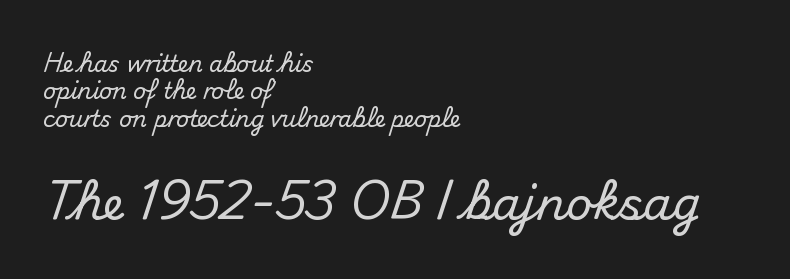
The image shows 45 px sans-serif type; set left-aligned, line spacing 1.24x, normal letter spacing, not underlined; the second (bottom) block is 2.05x larger; medium stroke contrast and a small x-height.
